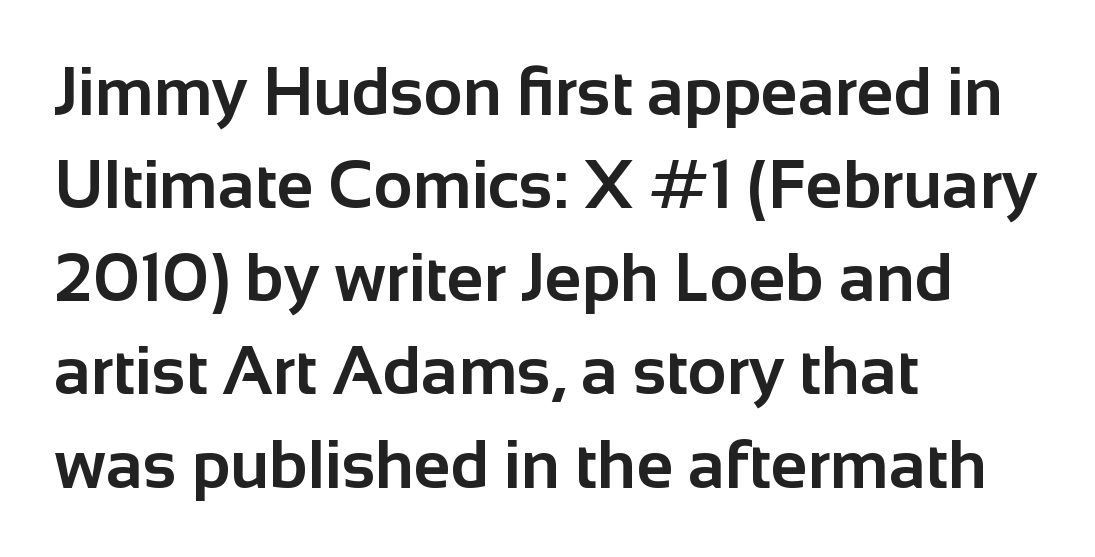
The passage shown stacks its lines at a standard gap. These words are printed bold, with thick strokes throughout. If you drew a line through each stem, it would be perfectly vertical. Nobody touched the tracking dial on this one. Observe the absence of serifs on each vertical stroke in this sample.
